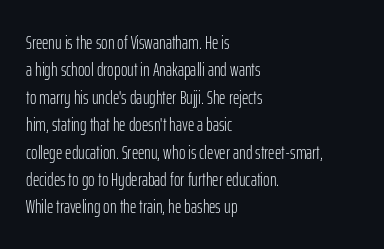
Caption: standard tracking, unaltered. Alignment: flush left. Line spacing here is normal. Weight: not bold — regular or lighter.
